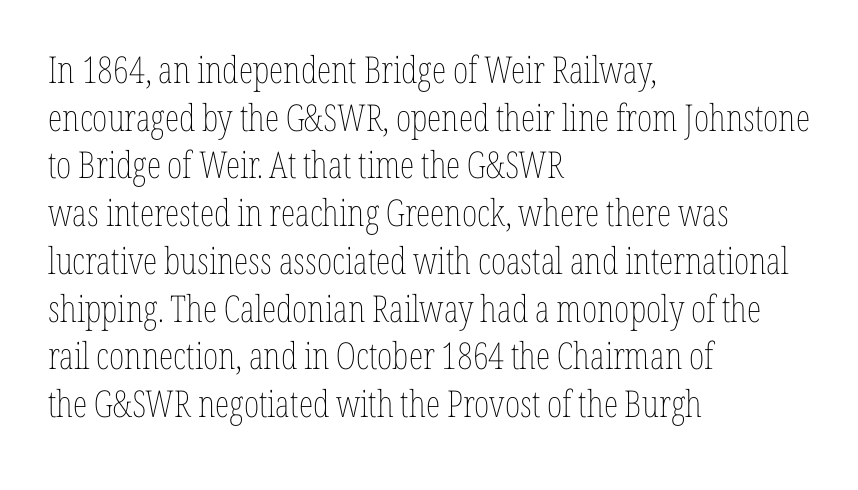
The image shows 37 px thin, condensed type, upright; set left-aligned, normal line spacing (1.29x), normal letter spacing, not underlined; low stroke contrast and a medium x-height.
